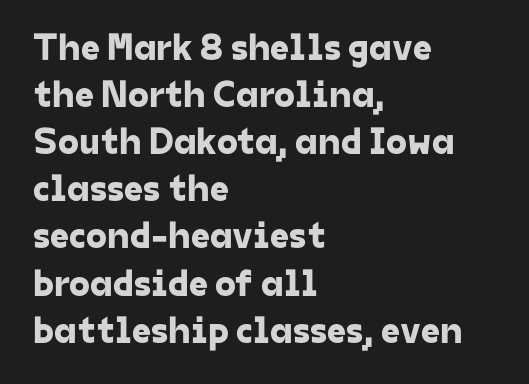
The image shows 38 px sans-serif type; set left-aligned, line spacing 1.24x, normal letter spacing, not underlined; low stroke contrast and a medium x-height.
